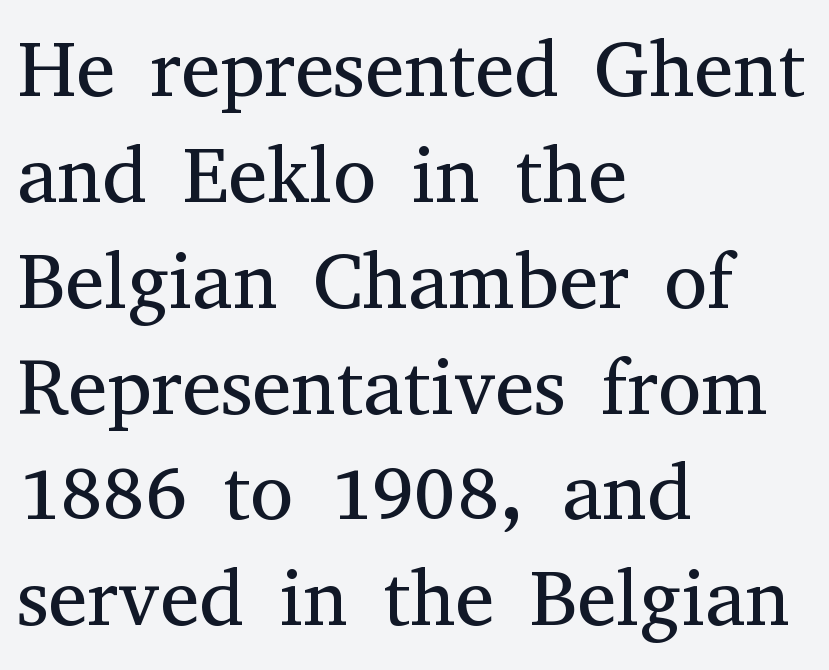
The image shows 79 px regular-weight serif type, upright; set left-aligned, normal line spacing (1.34x), normal letter spacing, not underlined; medium stroke contrast and a medium x-height.
